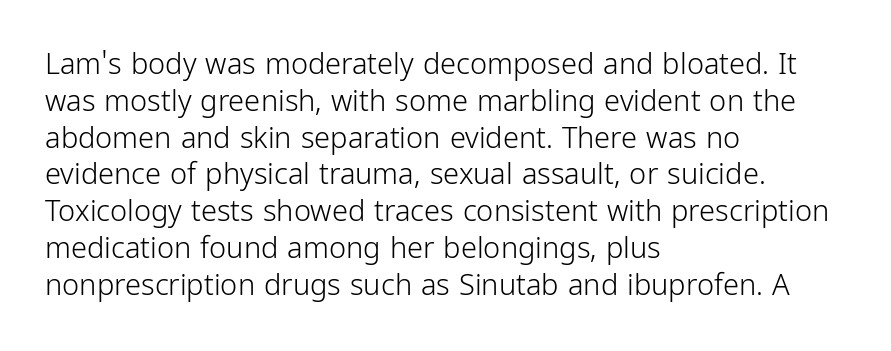
Q: Is the text bold? A: No.
Q: Is the text italic (slanted)? A: No, it is upright.
Q: Is the typeface a serif or a sans-serif typeface? A: Sans-serif.
Q: Is the text underlined? A: No.
Q: How is the paragraph aligned? A: Left-aligned.
Q: Is the spacing between letters normal or unusually wide? A: Normal.
Q: Is the spacing between lines tight, normal or loose? A: Normal.
Q: Width (condensed, normal, or wide)? A: Condensed.
Q: Stroke contrast? A: Low.
Q: x-height? A: Medium.
Q: Monospaced? A: No.
